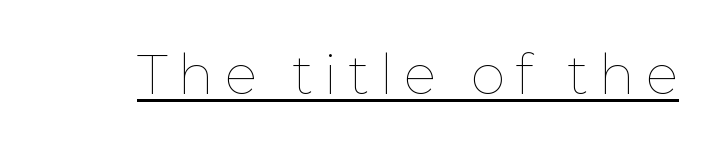
Q: Is the text bold? A: No.
Q: Is the text italic (slanted)? A: No, it is upright.
Q: Is the text underlined? A: Yes.
Q: Width (condensed, normal, or wide)? A: Normal.
Q: Stroke contrast? A: Low.
Q: x-height? A: Medium.
Q: Monospaced? A: No.
